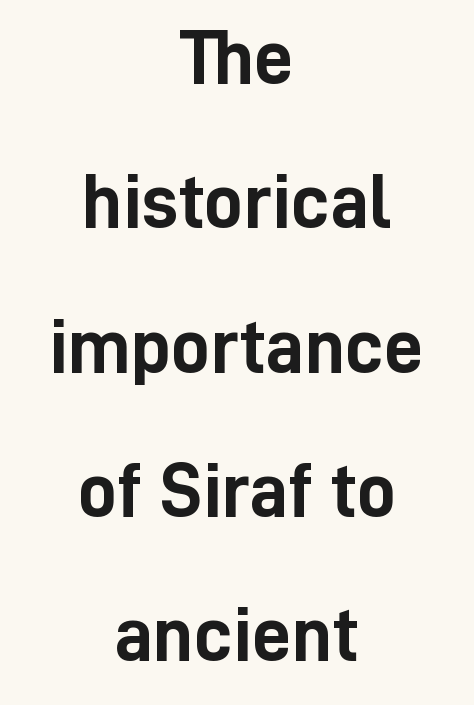
Q: Is the text bold? A: Yes.
Q: Is the text italic (slanted)? A: No, it is upright.
Q: Is the typeface a serif or a sans-serif typeface? A: Sans-serif.
Q: Is the text underlined? A: No.
Q: How is the paragraph aligned? A: Centered.
Q: Is the spacing between letters normal or unusually wide? A: Normal.
Q: Width (condensed, normal, or wide)? A: Condensed.
Q: Stroke contrast? A: Low.
Q: x-height? A: Medium.
Q: Monospaced? A: No.
